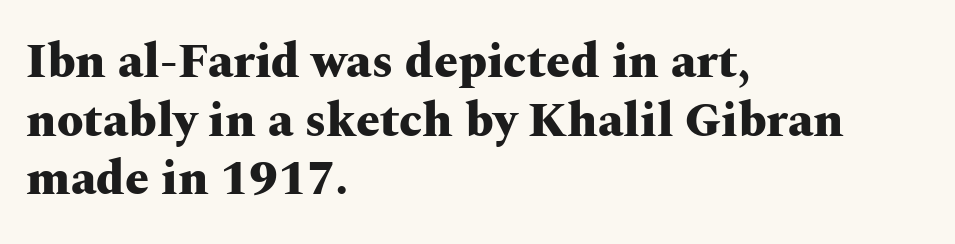
{"serif": "yes", "italic": "no", "bold": "yes", "weight": "heavy", "width": "wide", "stroke_contrast": "medium", "x_height": "medium", "monospaced": "no", "underline": "no", "align": "left", "line_spacing_ratio": 1.22, "letter_spacing": "normal", "letter_spacing_em": 0.0, "glyph_px": 48}
